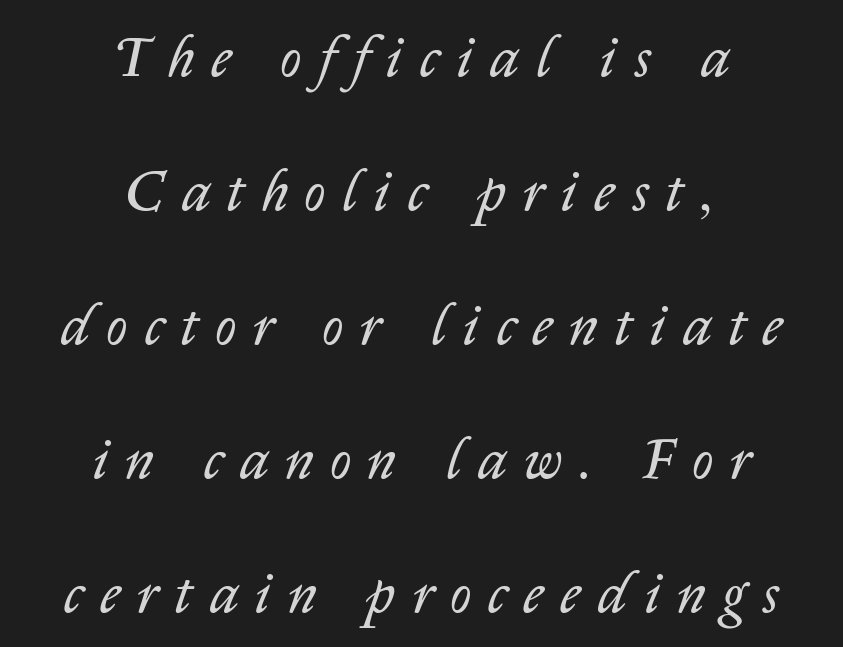
The image shows 58 px regular-weight type, italic (leaning right); set centered, loose line spacing (2.31x), unusually wide letter spacing (+0.3 em), not underlined; low stroke contrast and a medium x-height.
